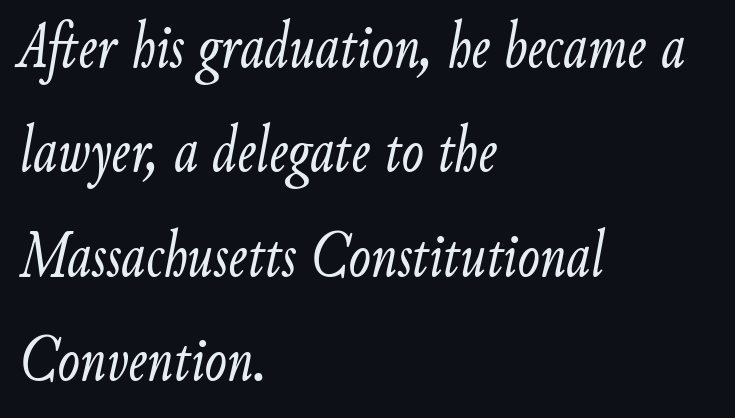
The image shows 66 px light, condensed type, italic (leaning right); set left-aligned, normal line spacing (1.58x), normal letter spacing, not underlined; low stroke contrast and a small x-height.
